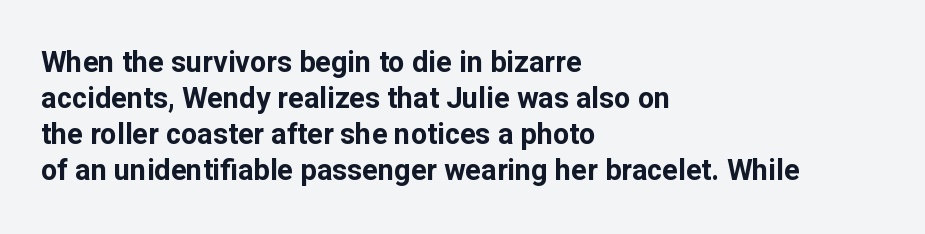
Heavy, bold letterforms. The typography opts for an upright posture over an oblique one. Words float on clear page, feet unadorned. Nope, no serifs anywhere on these letters. The tracking reads as untouched default to a designer's eye.
